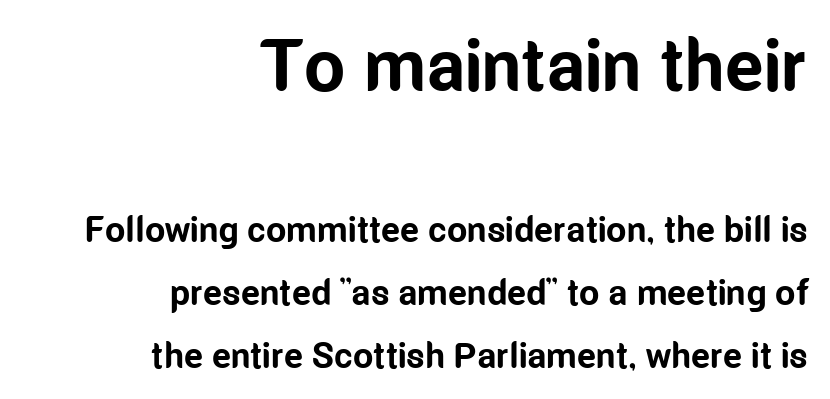
Do the letters lean? They stand straight. The designer went with a sans here, leaving each stem footless. These lines are rendered in a variable-pitch font. Weight: bold. Does the bottom block carry the larger type? No, the top block does. All the whitespace from short lines collects on the left.
